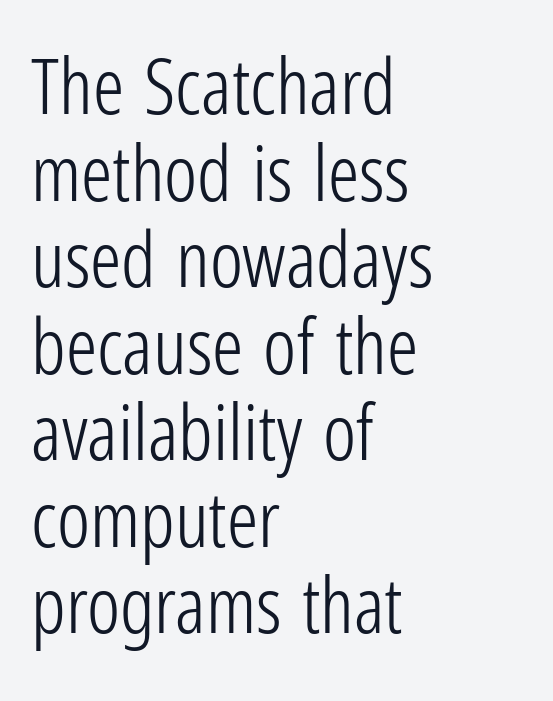
{"serif": "no", "italic": "no", "bold": "no", "weight": "light", "width": "condensed", "stroke_contrast": "low", "x_height": "medium", "monospaced": "no", "underline": "no", "align": "left", "line_spacing": "tight", "line_spacing_ratio": 1.11, "letter_spacing": "normal", "letter_spacing_em": 0.0, "glyph_px": 78}
